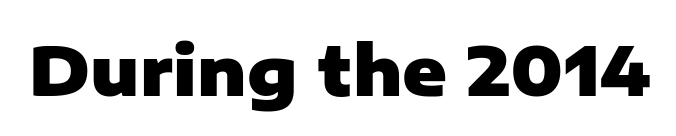
{"serif": "no", "italic": "no", "bold": "yes", "weight": "heavy", "width": "normal", "stroke_contrast": "low", "x_height": "medium", "monospaced": "no", "underline": "no", "letter_spacing": "normal", "letter_spacing_em": 0.0, "glyph_px": 68}
